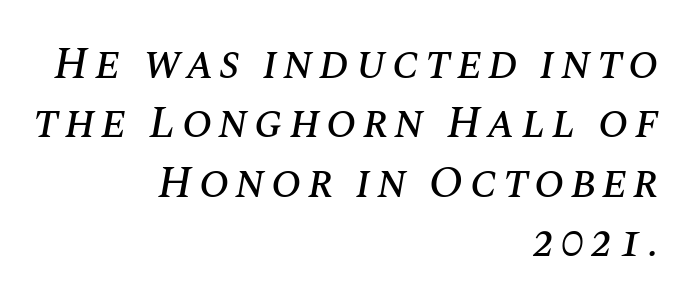
The image shows 45 px text type, italic (leaning right); set right-aligned, normal line spacing (1.32x), not underlined; medium stroke contrast and a large x-height.
